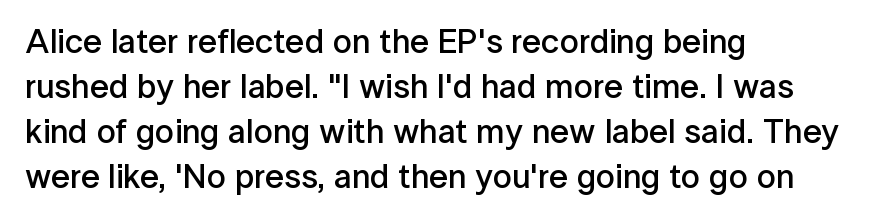
The image shows 34 px semibold sans-serif type, upright; set left-aligned, normal line spacing (1.32x), normal letter spacing, not underlined; low stroke contrast and a medium x-height.
